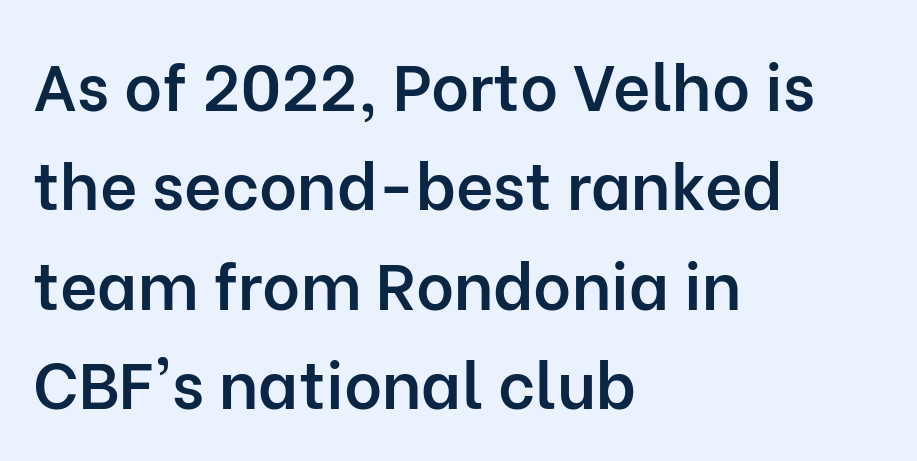
The image shows 65 px semibold sans-serif type, upright; set left-aligned, normal line spacing (1.53x), normal letter spacing, not underlined; low stroke contrast and a medium x-height.
